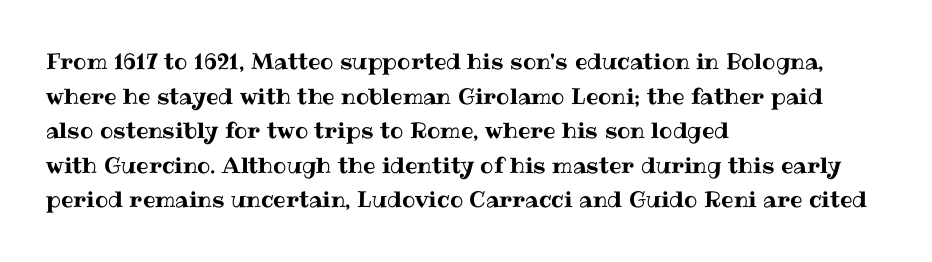
The image shows 22 px text type, upright; set left-aligned, normal line spacing (1.57x), normal letter spacing, not underlined.
